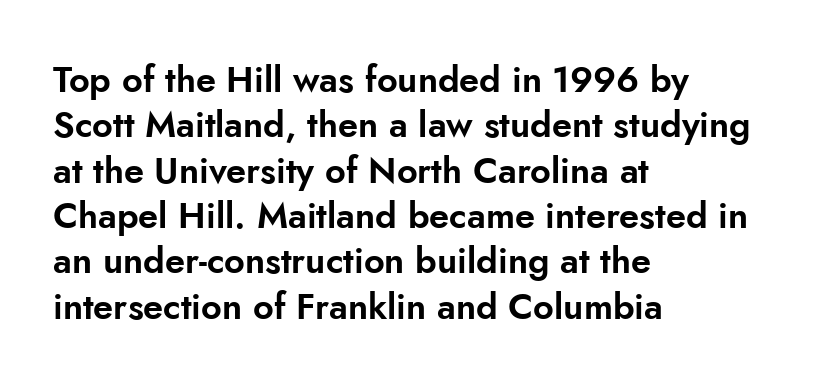
This rendering uses left alignment, leaving the right contour irregular. These lines keep a tight, regular rhythm from letter to letter. The line-height multiplier appears to be the usual default. You can tell it's not italic because the verticals are truly vertical.
